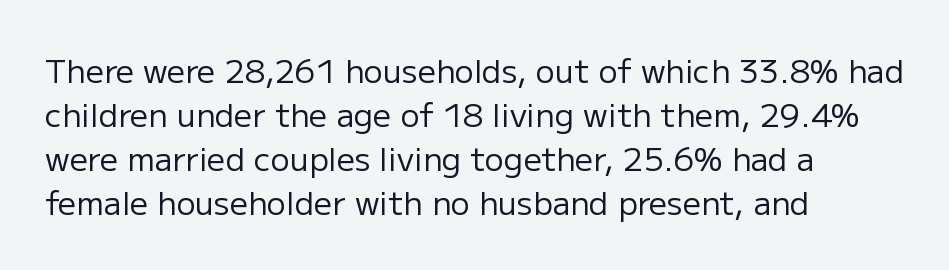
Honestly, there is no underline to notice here at all. The typeface chosen for these lines omits serifs. This sample is left-justified, so line endings fall wherever the words run out. This is the regular roman posture of the typeface.
